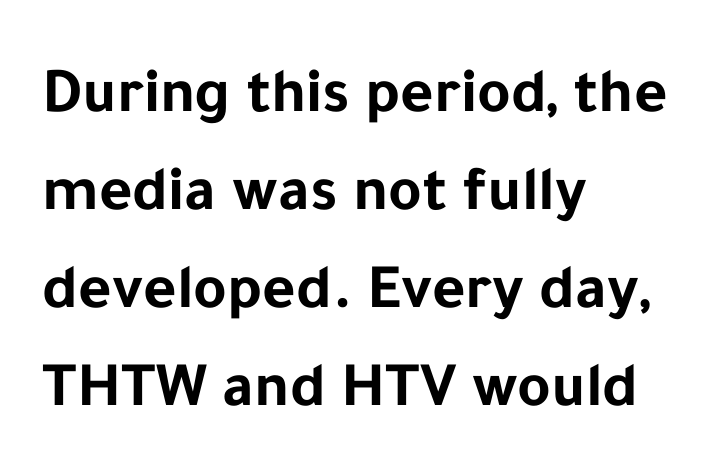
{"serif": "no", "italic": "no", "bold": "yes", "weight": "bold", "width": "normal", "stroke_contrast": "low", "x_height": "medium", "monospaced": "no", "underline": "no", "align": "left", "line_spacing": "normal", "line_spacing_ratio": 1.53, "letter_spacing": "normal", "letter_spacing_em": 0.0, "glyph_px": 64}
